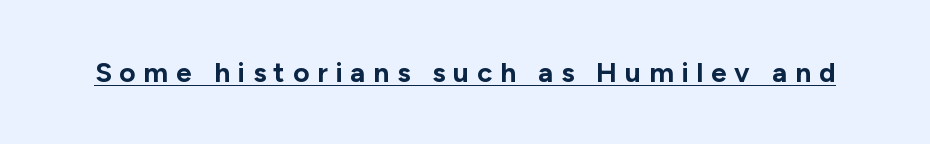
Notice how thick the strokes are: this is what a full bold looks like. This is underlined copy, the kind a proofreader might mark for attention. Character widths vary here, with narrow letters taking less room than wide ones. A sans-serif font was chosen for this passage. Tracking value appears strongly positive — letters spread wide.
